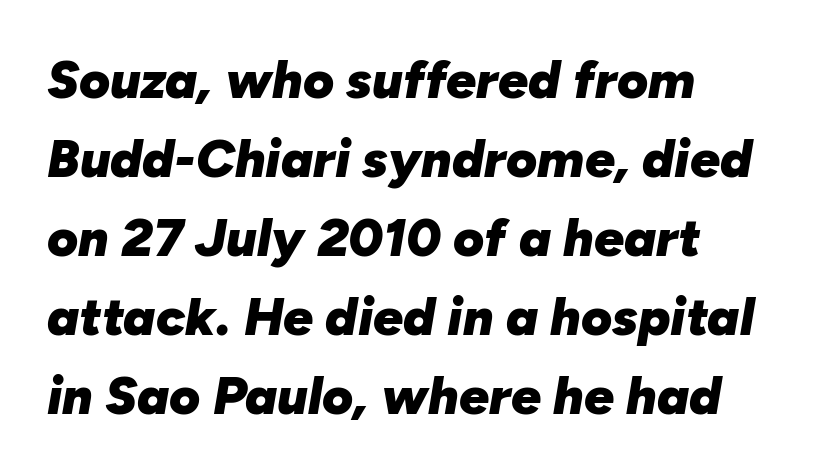
{"italic": "yes", "lean": "right", "slant_degrees": 10, "bold": "yes", "weight": "heavy", "width": "normal", "stroke_contrast": "low", "x_height": "medium", "monospaced": "no", "underline": "no", "align": "left", "line_spacing": "normal", "line_spacing_ratio": 1.49, "letter_spacing": "normal", "letter_spacing_em": 0.0, "glyph_px": 53}
